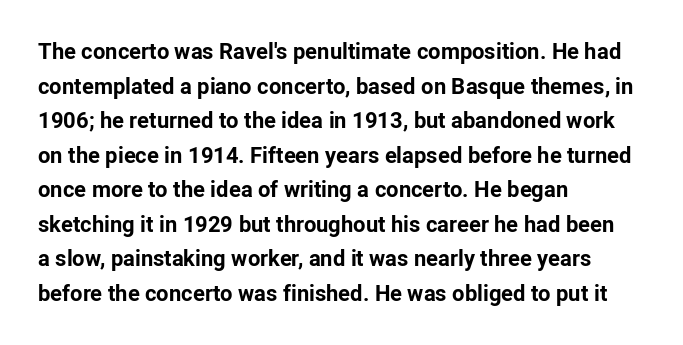
Q: Is the text bold? A: Yes.
Q: Is the text italic (slanted)? A: No, it is upright.
Q: Is the text underlined? A: No.
Q: How is the paragraph aligned? A: Left-aligned.
Q: Is the spacing between letters normal or unusually wide? A: Normal.
Q: Is the spacing between lines tight, normal or loose? A: Normal.
